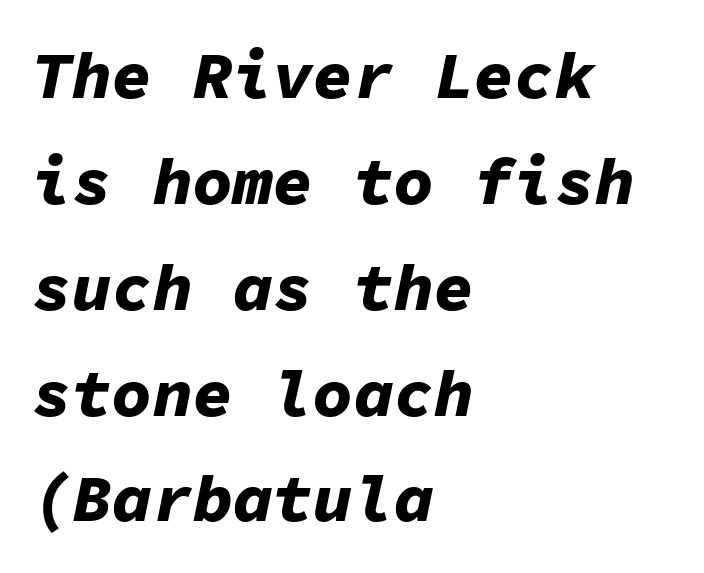
Q: Is the text bold? A: Yes.
Q: Is the text italic (slanted)? A: Yes, it leans right by about 11 degrees.
Q: Is the text underlined? A: No.
Q: How is the paragraph aligned? A: Left-aligned.
Q: Is the spacing between letters normal or unusually wide? A: Normal.
Q: Is the spacing between lines tight, normal or loose? A: Normal.
Q: Width (condensed, normal, or wide)? A: Normal.
Q: Stroke contrast? A: Low.
Q: x-height? A: Medium.
Q: Monospaced? A: Yes.
